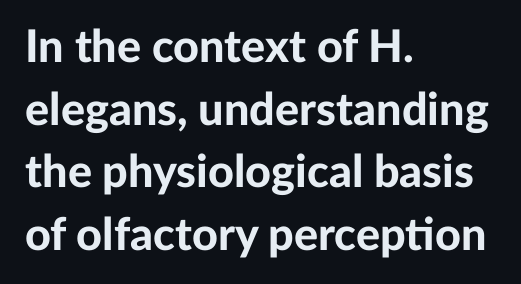
The image shows 45 px bold sans-serif type, upright; set left-aligned, normal line spacing (1.39x), normal letter spacing, not underlined; low stroke contrast and a medium x-height.
